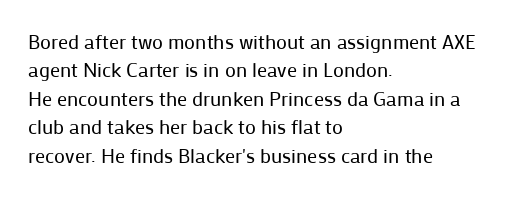
The image shows 20 px text type, upright; set left-aligned, normal line spacing (1.42x), normal letter spacing, not underlined.
